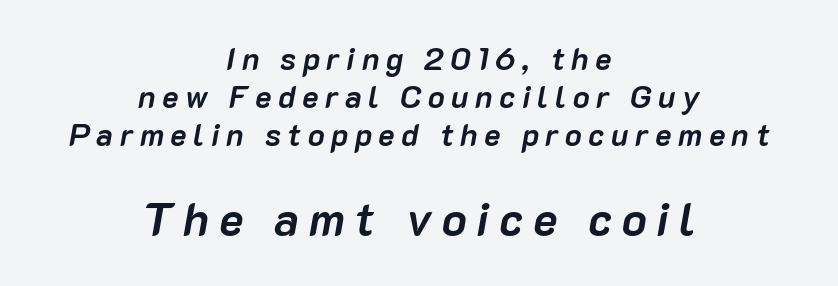
The image shows 46 px semibold type, italic (leaning right); set centered, line spacing 1.22x, unusually wide letter spacing (+0.21 em), not underlined; the second (bottom) block is 1.48x larger; low stroke contrast and a medium x-height.
